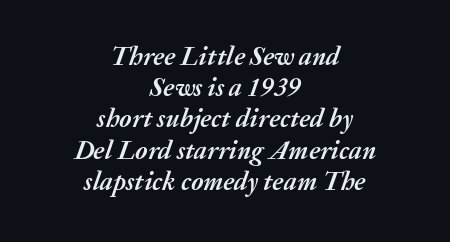
Q: Is the text bold? A: Yes.
Q: Is the text italic (slanted)? A: Yes, it leans right by about 20 degrees.
Q: Is the text underlined? A: No.
Q: How is the paragraph aligned? A: Centered.
Q: Is the spacing between letters normal or unusually wide? A: Normal.
